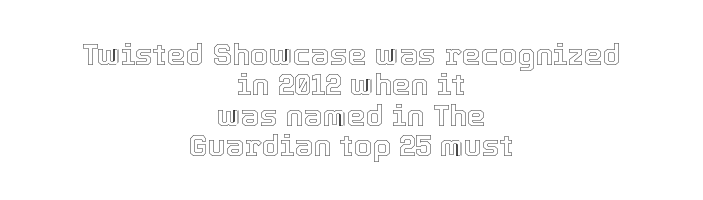
Quick note: interline space is minimal. Unmarked baselines from the first word to the last. A roman cut, with each character standing at attention. The rendering uses natural spacing where letterforms have individual widths. The setting favours the middle, as headings and verse often do. Spacing between characters is what you'd get straight out of the box.
